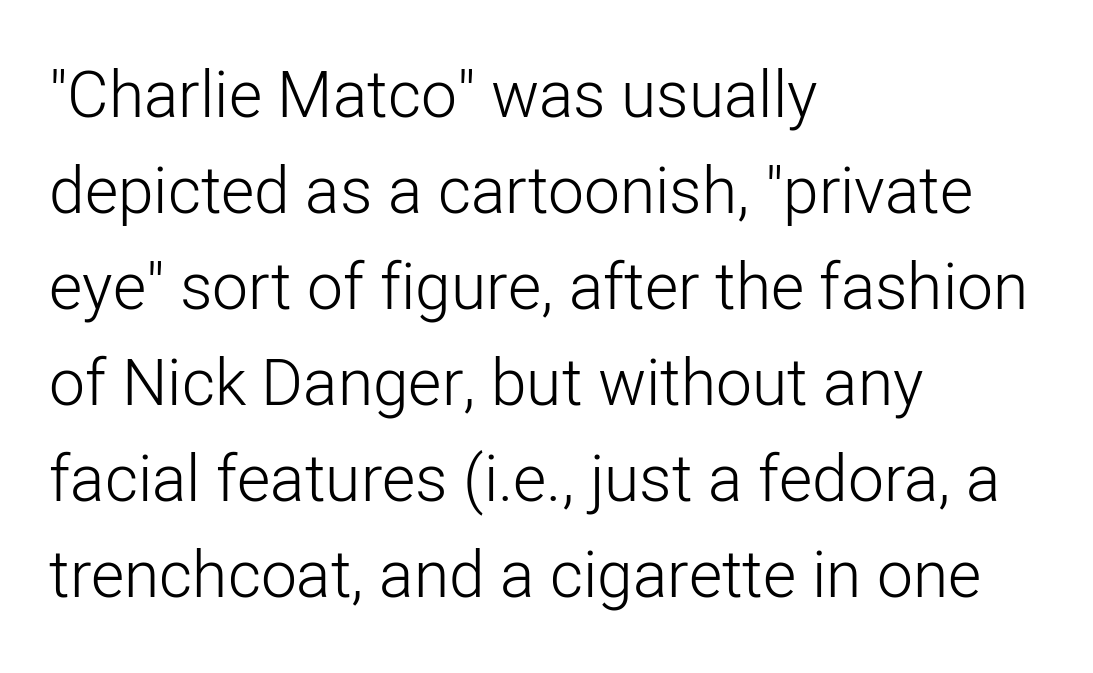
The passage shown is typed in a proportional face where columns would drift. The ragged edge is on the right, which tells us the setting is flush left. Glyph-to-glyph distance matches everyday printed text. Font category for this specimen: sans-serif. Notice how descenders clear the ascenders below comfortably — that's standard leading. Compared with a typical body face, this is equally light or lighter still.
